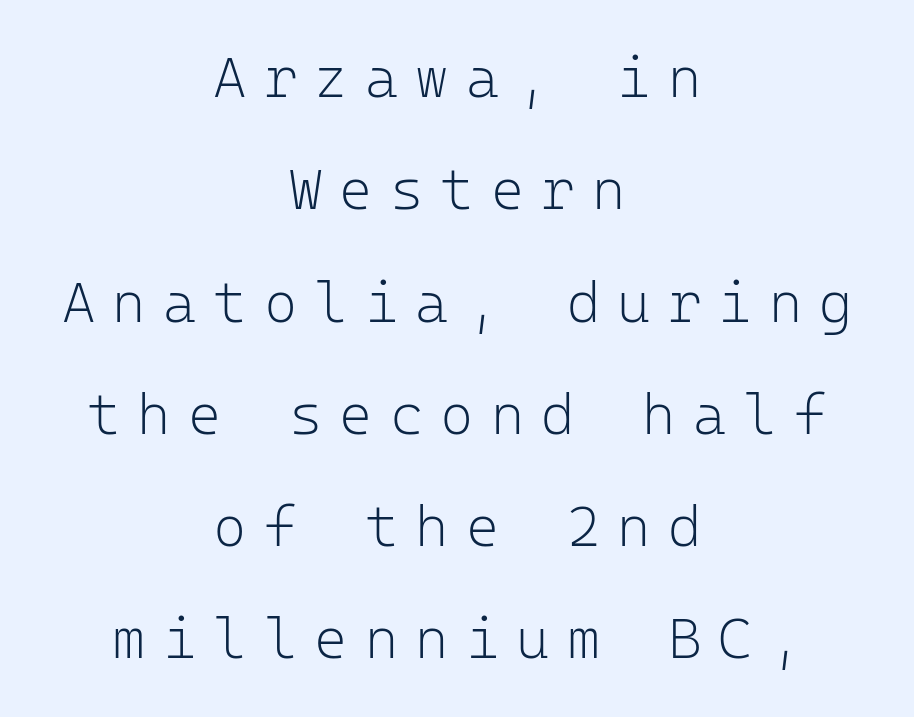
The image shows 57 px light sans-serif type, upright, monospaced; set centered, loose line spacing (1.97x), unusually wide letter spacing (+0.3 em), not underlined; low stroke contrast and a medium x-height.
